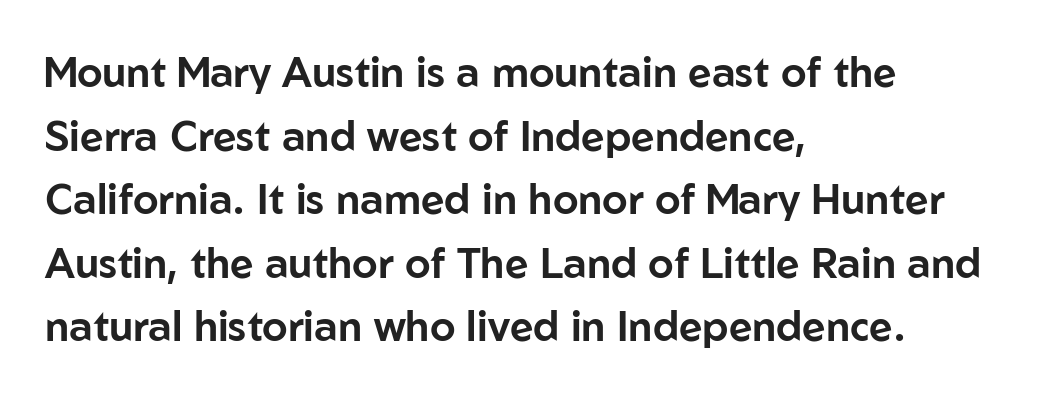
Q: Is the text italic (slanted)? A: No, it is upright.
Q: Is the typeface a serif or a sans-serif typeface? A: Sans-serif.
Q: Is the text underlined? A: No.
Q: How is the paragraph aligned? A: Left-aligned.
Q: Is the spacing between letters normal or unusually wide? A: Normal.
Q: Is the spacing between lines tight, normal or loose? A: Normal.
Q: Width (condensed, normal, or wide)? A: Normal.
Q: Stroke contrast? A: Low.
Q: x-height? A: Medium.
Q: Monospaced? A: No.
